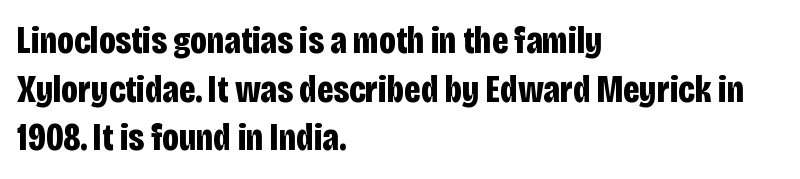
The image shows 38 px bold, condensed sans-serif type, upright; set left-aligned, normal line spacing (1.28x), normal letter spacing, not underlined; low stroke contrast and a large x-height.
